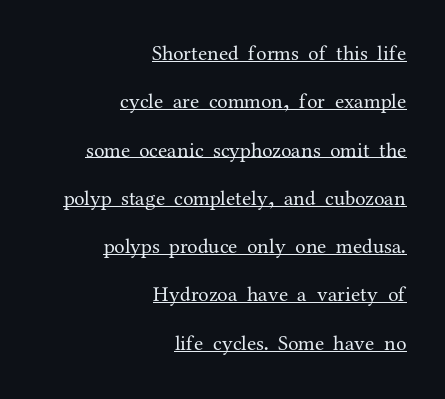
Q: Is the text bold? A: No.
Q: Is the text italic (slanted)? A: No, it is upright.
Q: Is the text underlined? A: Yes.
Q: How is the paragraph aligned? A: Right-aligned.
Q: Is the spacing between letters normal or unusually wide? A: Normal.
Q: Is the spacing between lines tight, normal or loose? A: Loose.
